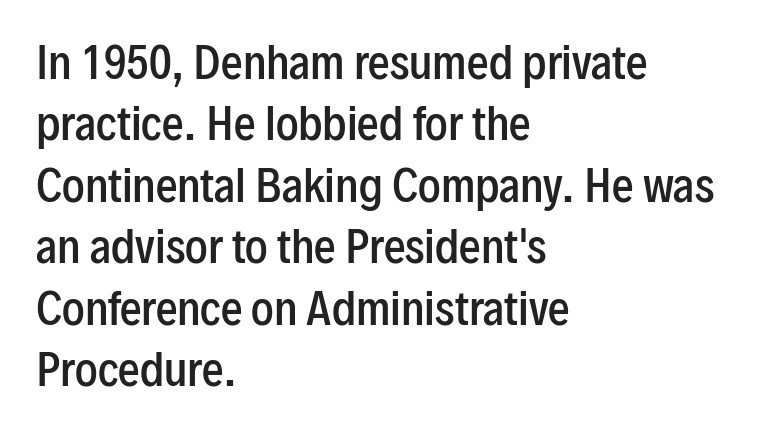
{"serif": "no", "italic": "no", "bold": "semi", "weight": "semibold", "width": "condensed", "stroke_contrast": "low", "x_height": "medium", "monospaced": "no", "underline": "no", "align": "left", "line_spacing": "normal", "line_spacing_ratio": 1.43, "letter_spacing": "normal", "letter_spacing_em": 0.0, "glyph_px": 43}
